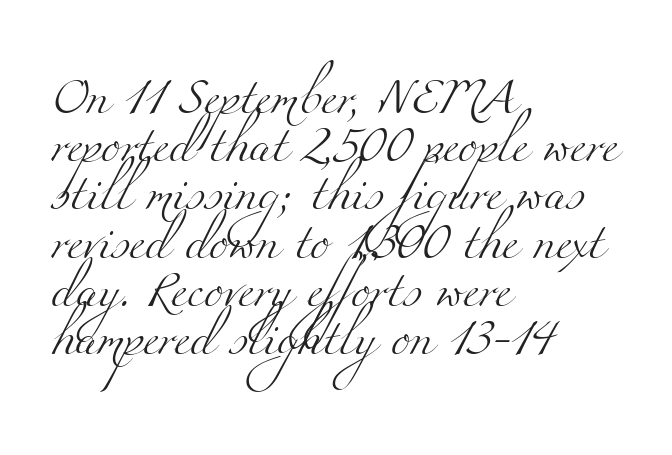
Honestly, there is no underline to notice here at all. Leading: standard. These lines keep a tight, regular rhythm from letter to letter. The rendering uses natural spacing where letterforms have individual widths. These lines are set flush left with a ragged right edge.
